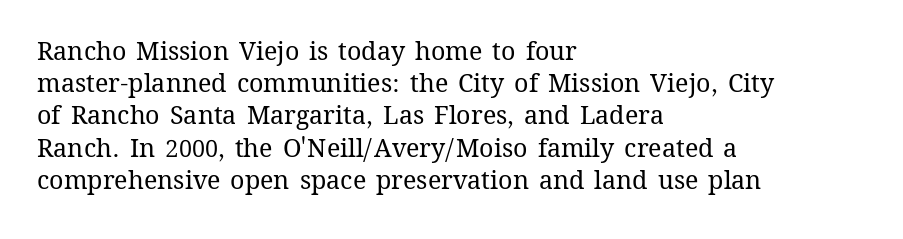
These lines keep a tight, regular rhythm from letter to letter. This sample is left-justified, so line endings fall wherever the words run out. The space between consecutive lines is moderate. Do the letters lean? They stand straight. The passage shown is not underscored anywhere. Stems and bowls with no extra thickness — not bold.
